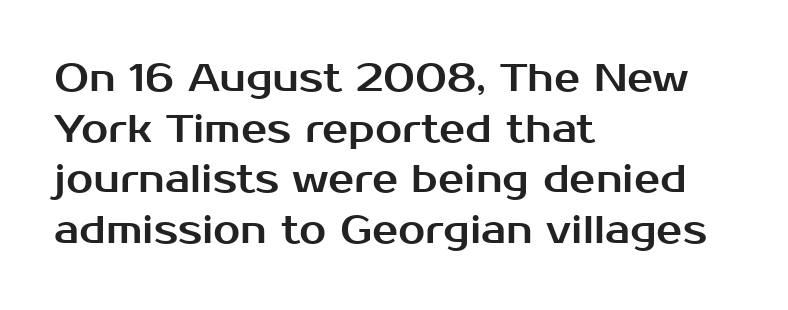
The image shows 39 px sans-serif type, upright; set left-aligned, normal line spacing (1.3x), normal letter spacing, not underlined; medium stroke contrast and a medium x-height.
